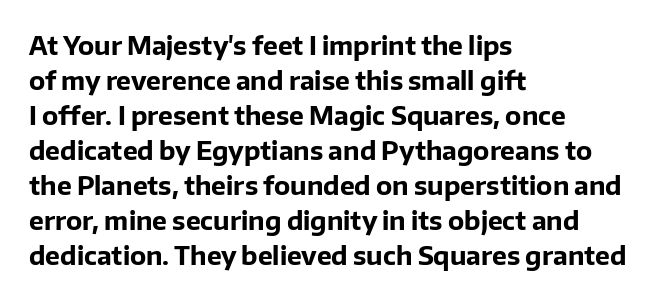
Q: Is the text bold? A: Yes.
Q: Is the text italic (slanted)? A: No, it is upright.
Q: Is the text underlined? A: No.
Q: How is the paragraph aligned? A: Left-aligned.
Q: Is the spacing between letters normal or unusually wide? A: Normal.
Q: Is the spacing between lines tight, normal or loose? A: Normal.
